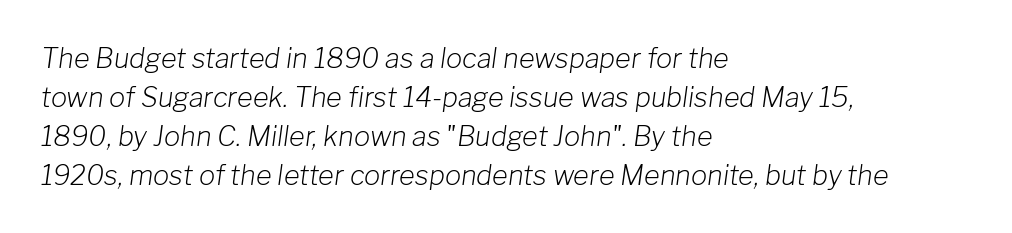
Q: Is the text bold? A: No.
Q: Is the text italic (slanted)? A: Yes, it leans right by about 8 degrees.
Q: Is the text underlined? A: No.
Q: How is the paragraph aligned? A: Left-aligned.
Q: Is the spacing between letters normal or unusually wide? A: Normal.
Q: Is the spacing between lines tight, normal or loose? A: Normal.
